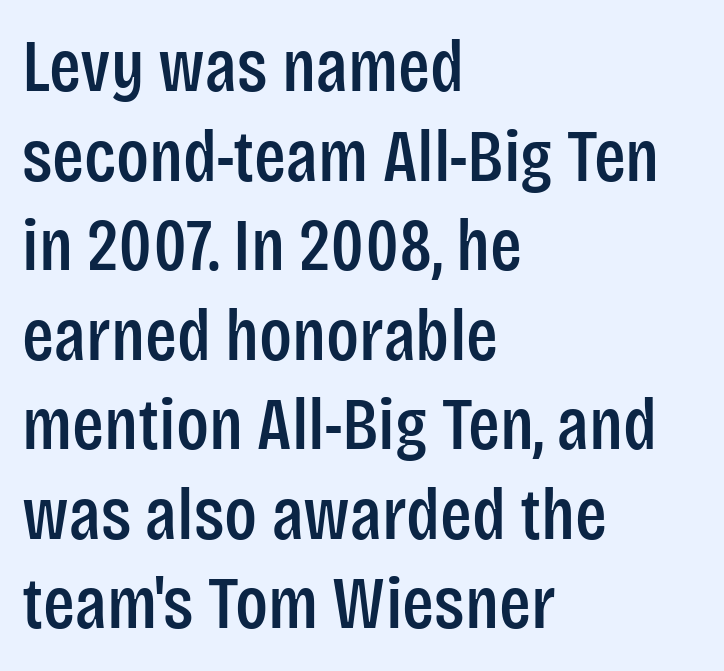
Q: Is the text italic (slanted)? A: No, it is upright.
Q: Is the typeface a serif or a sans-serif typeface? A: Sans-serif.
Q: Is the text underlined? A: No.
Q: How is the paragraph aligned? A: Left-aligned.
Q: Is the spacing between letters normal or unusually wide? A: Normal.
Q: Width (condensed, normal, or wide)? A: Condensed.
Q: Stroke contrast? A: Low.
Q: x-height? A: Large.
Q: Monospaced? A: No.
